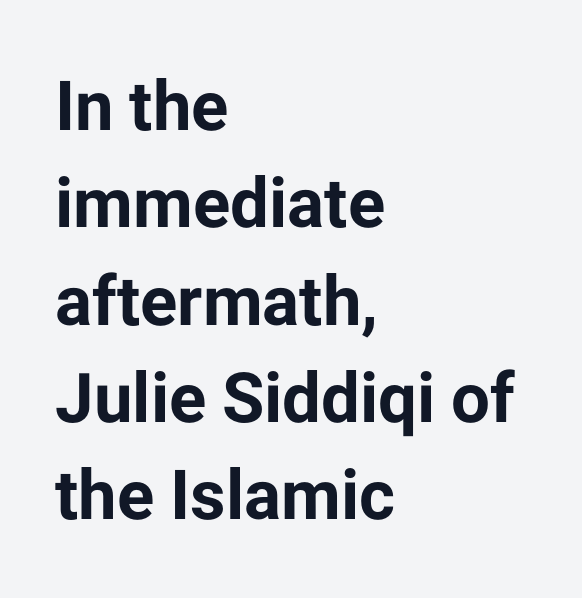
Is there any slant? The stems are plumb. A dark, heavy texture on the line: the type is bold. Examine the stroke ends and you'll find no serifs. The paragraph has a hard left edge and a soft right edge. Think of a printed novel: that variable character pitch is what you see here.
